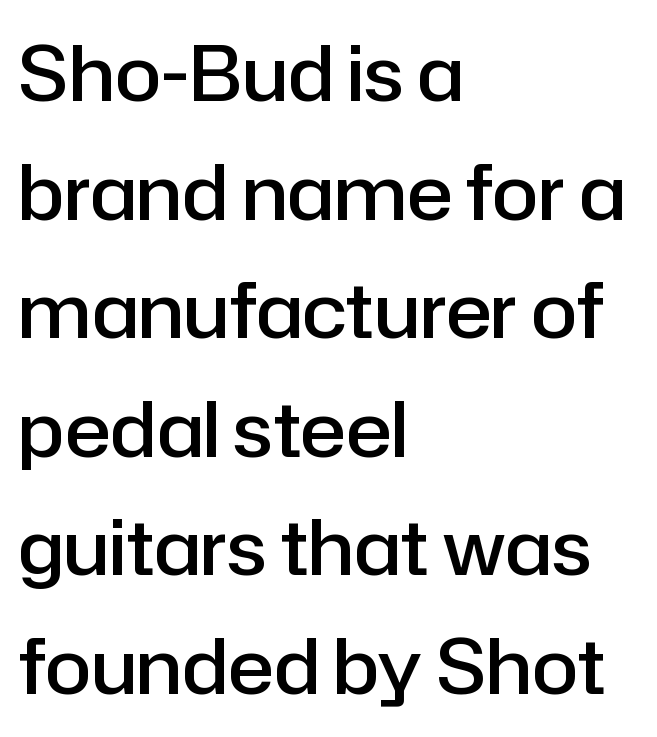
The image shows 76 px semibold sans-serif type, upright; set left-aligned, normal line spacing (1.56x), normal letter spacing, not underlined; low stroke contrast and a medium x-height.
